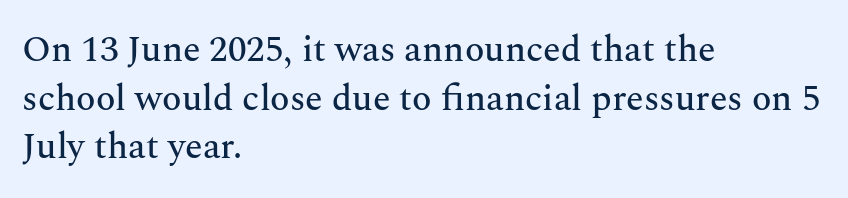
{"serif": "yes", "italic": "no", "width": "normal", "stroke_contrast": "medium", "x_height": "medium", "monospaced": "no", "underline": "no", "align": "left", "line_spacing": "normal", "line_spacing_ratio": 1.35, "letter_spacing": "normal", "letter_spacing_em": 0.0, "glyph_px": 36}
